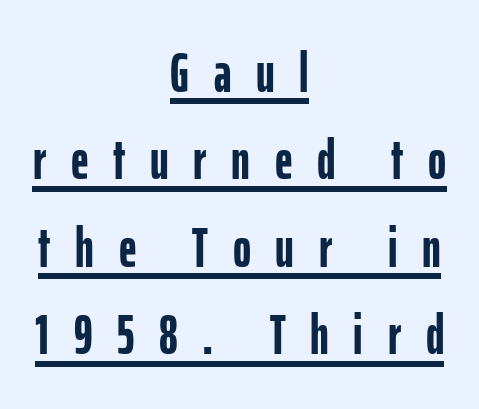
The image shows 55 px semibold, condensed sans-serif type, upright; set centered, normal line spacing (1.59x), unusually wide letter spacing (+0.45 em), underlined; low stroke contrast and a medium x-height.
